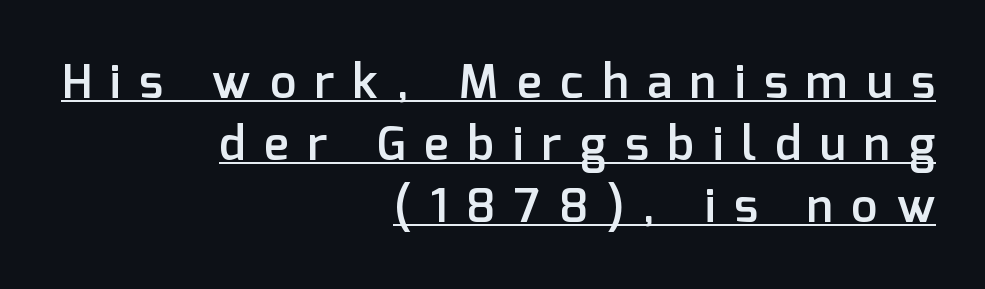
{"serif": "no", "italic": "no", "bold": "semi", "weight": "semibold", "width": "normal", "stroke_contrast": "low", "x_height": "medium", "monospaced": "no", "underline": "yes", "align": "right", "line_spacing": "normal", "line_spacing_ratio": 1.32, "letter_spacing": "wide", "letter_spacing_em": 0.4, "glyph_px": 47}
